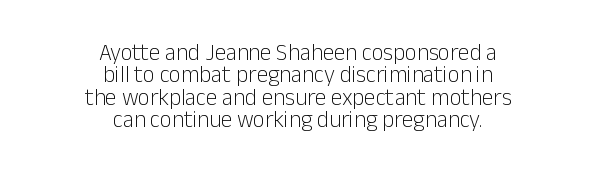
Centered paragraph, ragged on both sides. Each new line begins almost immediately beneath the previous one. In terms of letterspacing, this is plain default setting. This is not heavy type; no bold has been used. The letters stand upright; this is a roman face. Quick note: underline off.
